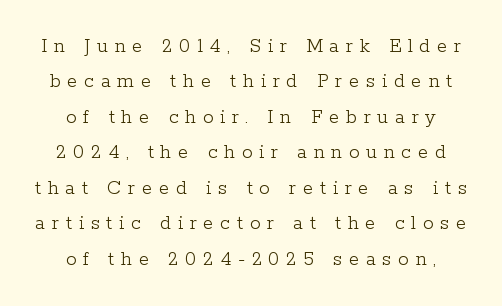
Q: Is the text bold? A: No.
Q: Is the text italic (slanted)? A: No, it is upright.
Q: Is the text underlined? A: No.
Q: Is the spacing between letters normal or unusually wide? A: Unusually wide.
Q: Is the spacing between lines tight, normal or loose? A: Normal.
